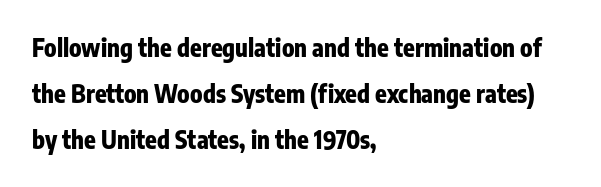
Q: Is the text bold? A: Yes.
Q: Is the text italic (slanted)? A: No, it is upright.
Q: Is the text underlined? A: No.
Q: How is the paragraph aligned? A: Left-aligned.
Q: Is the spacing between letters normal or unusually wide? A: Normal.
Q: Is the spacing between lines tight, normal or loose? A: Loose.
